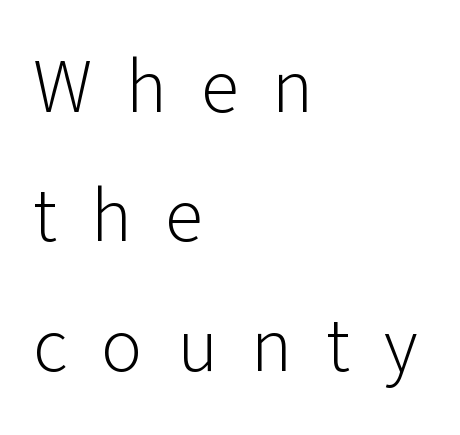
{"serif": "no", "italic": "no", "bold": "no", "weight": "light", "width": "normal", "stroke_contrast": "low", "x_height": "medium", "monospaced": "no", "underline": "no", "align": "left", "line_spacing": "normal", "line_spacing_ratio": 1.68, "letter_spacing": "wide", "letter_spacing_em": 0.44, "glyph_px": 77}
